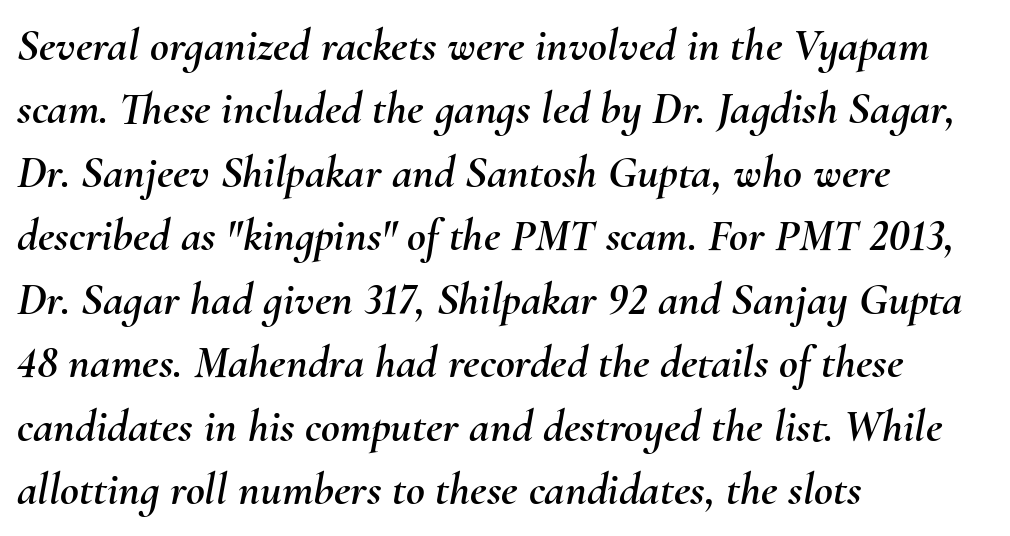
The text block is weighted toward the left margin, trailing off unevenly rightward. Horizontal bands of white between lines are of average thickness. Descenders hang freely into open space. Between one letter and the next there's only the usual sliver of space. Here the designer chose a conventional face with non-uniform glyph widths.
